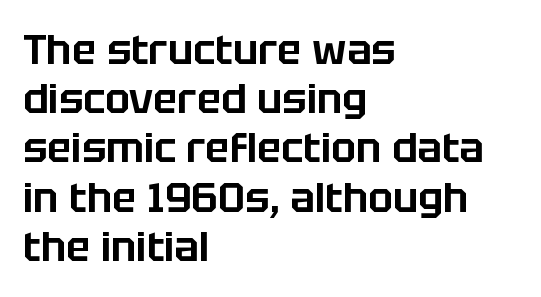
The image shows 41 px sans-serif type, upright; set left-aligned, line spacing 1.2x, normal letter spacing, not underlined; low stroke contrast and a large x-height.
